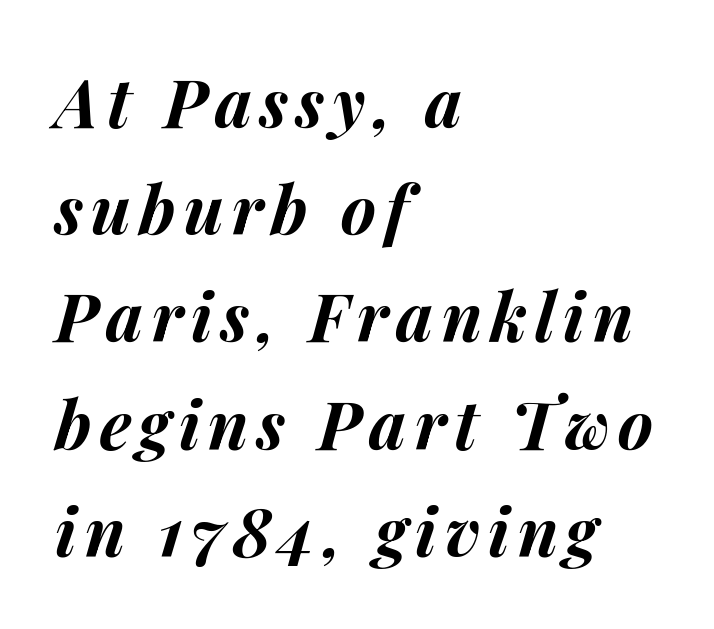
Q: Is the text bold? A: Yes.
Q: Is the text italic (slanted)? A: Yes, it leans right by about 14 degrees.
Q: Is the text underlined? A: No.
Q: How is the paragraph aligned? A: Left-aligned.
Q: Is the spacing between lines tight, normal or loose? A: Normal.
Q: Width (condensed, normal, or wide)? A: Normal.
Q: Stroke contrast? A: Medium.
Q: x-height? A: Medium.
Q: Monospaced? A: No.
